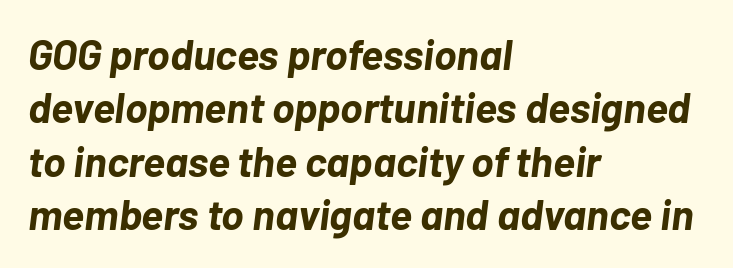
{"italic": "yes", "lean": "right", "slant_degrees": 7, "bold": "yes", "weight": "bold", "width": "normal", "stroke_contrast": "low", "x_height": "medium", "monospaced": "no", "underline": "no", "align": "left", "line_spacing": "normal", "line_spacing_ratio": 1.27, "letter_spacing": "normal", "letter_spacing_em": 0.0, "glyph_px": 42}
